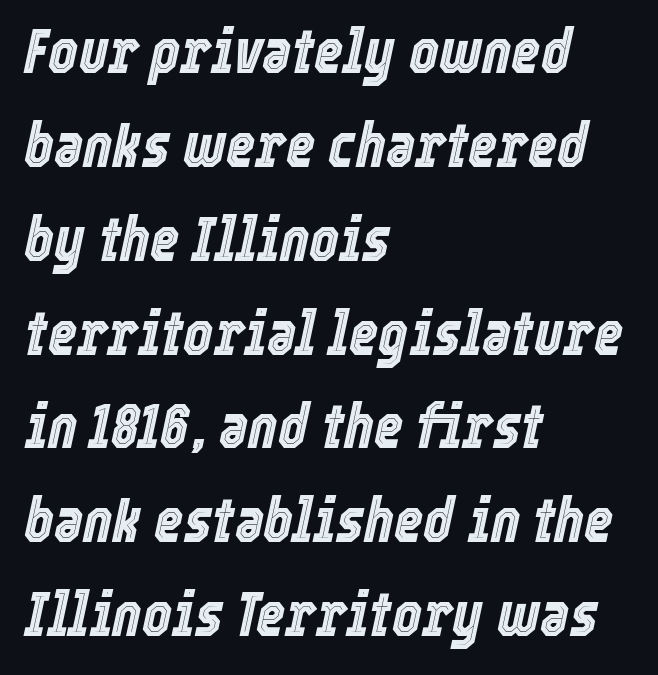
Where is the straight margin? On the left. The whole block is typeset with a tilt. This rendering leaves character spacing at its baseline value. This rendering features lettering with no underline. Does the leading feel generous? No, just average. Proportional: the letters do not fall into vertical columns.
